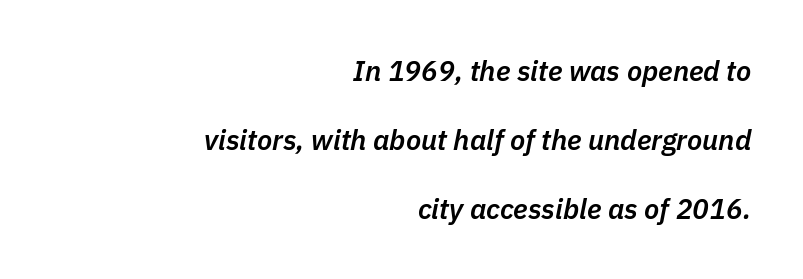
The image shows 28 px semibold type, italic (leaning right); set right-aligned, loose line spacing (2.46x), normal letter spacing, not underlined; low stroke contrast and a medium x-height.
